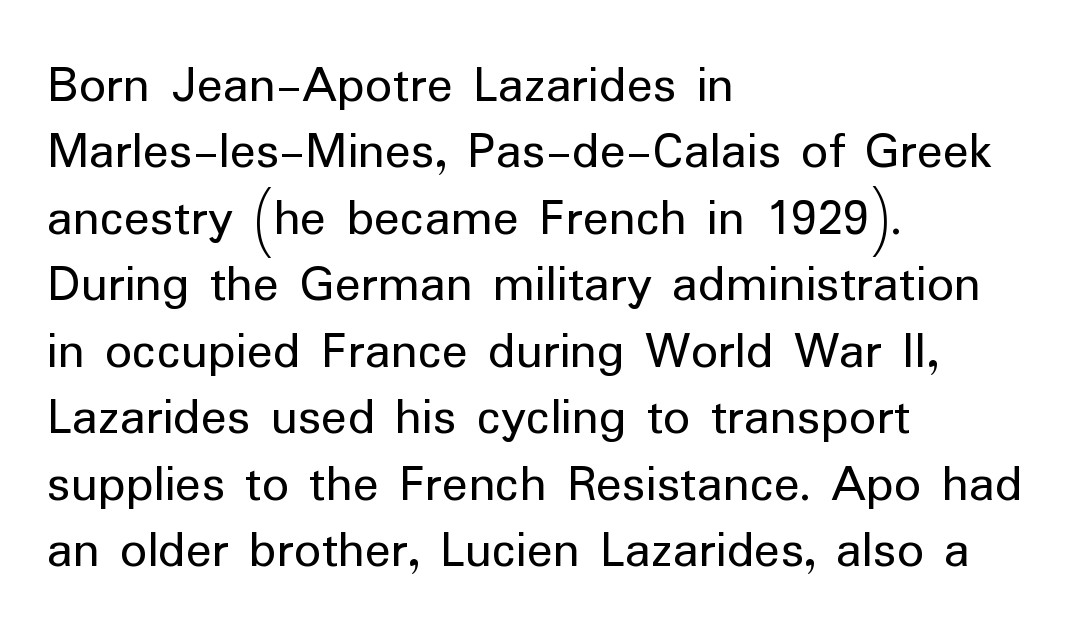
Q: Is the text bold? A: No.
Q: Is the text italic (slanted)? A: No, it is upright.
Q: Is the typeface a serif or a sans-serif typeface? A: Sans-serif.
Q: Is the text underlined? A: No.
Q: How is the paragraph aligned? A: Left-aligned.
Q: Is the spacing between letters normal or unusually wide? A: Normal.
Q: Width (condensed, normal, or wide)? A: Normal.
Q: Stroke contrast? A: Low.
Q: x-height? A: Medium.
Q: Monospaced? A: No.
